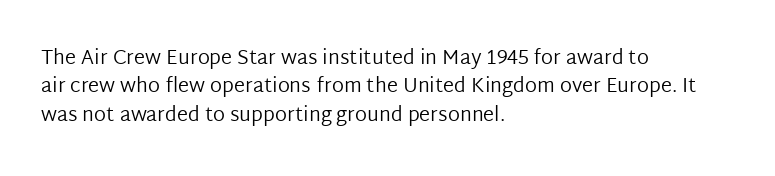
Q: Is the text bold? A: No.
Q: Is the text italic (slanted)? A: No, it is upright.
Q: Is the text underlined? A: No.
Q: How is the paragraph aligned? A: Left-aligned.
Q: Is the spacing between letters normal or unusually wide? A: Normal.
Q: Is the spacing between lines tight, normal or loose? A: Normal.
